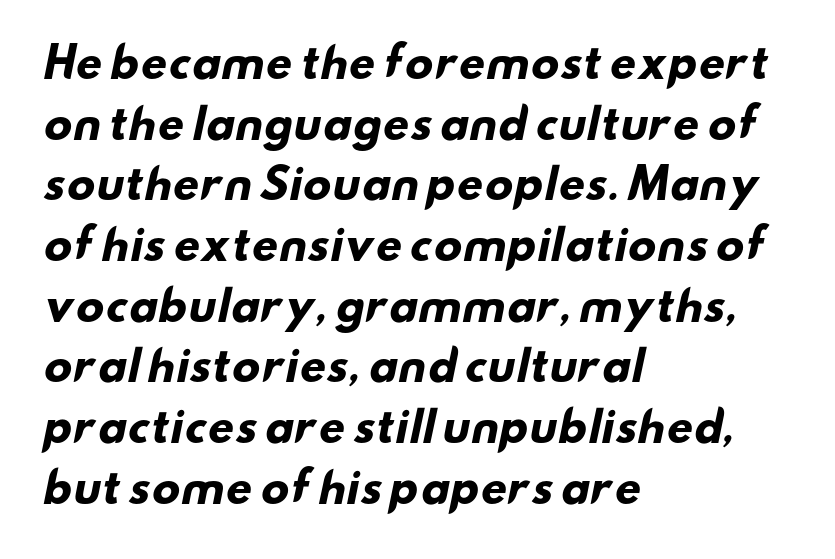
{"serif": "no", "bold": "yes", "weight": "heavy", "width": "wide", "stroke_contrast": "low", "x_height": "small", "monospaced": "no", "underline": "no", "align": "left", "line_spacing": "normal", "line_spacing_ratio": 1.48, "letter_spacing": "normal", "letter_spacing_em": 0.0, "glyph_px": 41}
